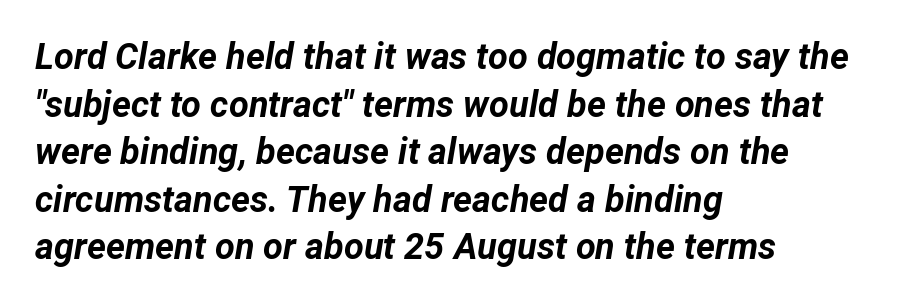
The rendering uses natural spacing where letterforms have individual widths. Quick note: underline off. These lines keep a tight, regular rhythm from letter to letter. Observe the lean: these are italic letterforms. Baseline-to-baseline distance is the conventional proportion of letter height.
